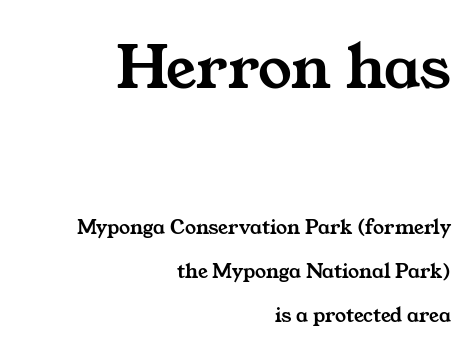
The image shows 67 px wide serif type; set right-aligned, loose line spacing (2.0x), normal letter spacing, not underlined; the first (top) block is 3.05x larger; medium stroke contrast and a medium x-height.
